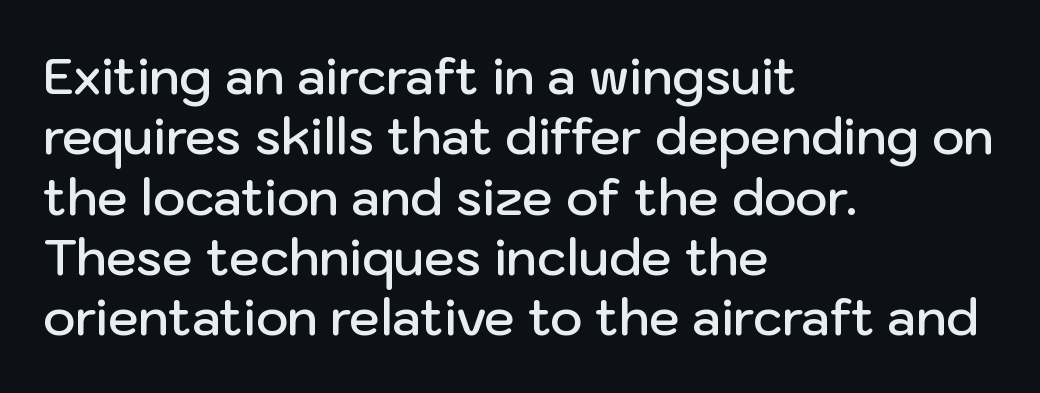
Type style note: lacks serifs. Character widths vary here, with narrow letters taking less room than wide ones. Just letters on the line, the space beneath them empty. The face used here is rendered with its standard letterfit.
